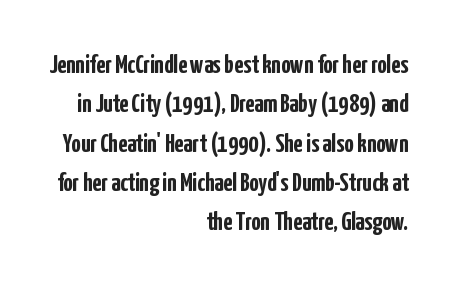
Its strokes are broad and dark, the hallmark of bold type. Regular leading. These lines stack with their right ends in a neat column. Check under the words: just untouched page.
